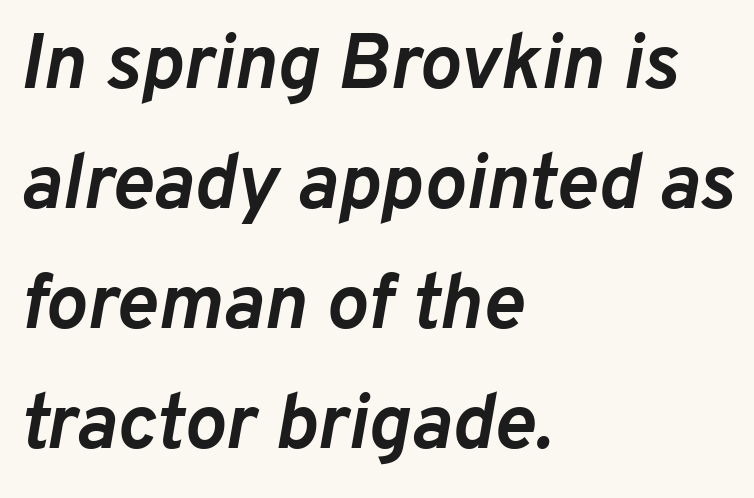
Q: Is the text bold? A: Yes.
Q: Is the text italic (slanted)? A: Yes, it leans right by about 10 degrees.
Q: Is the text underlined? A: No.
Q: How is the paragraph aligned? A: Left-aligned.
Q: Is the spacing between letters normal or unusually wide? A: Normal.
Q: Is the spacing between lines tight, normal or loose? A: Normal.
Q: Width (condensed, normal, or wide)? A: Normal.
Q: Stroke contrast? A: Low.
Q: x-height? A: Medium.
Q: Monospaced? A: No.
